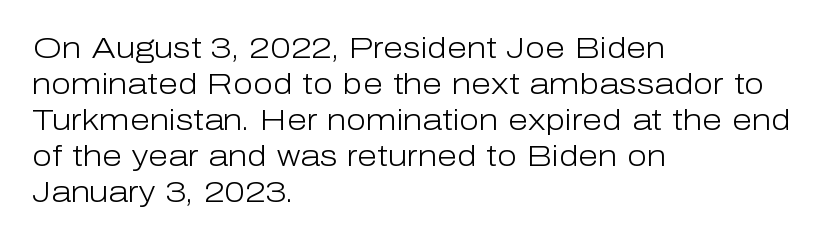
Q: Is the text bold? A: No.
Q: Is the text italic (slanted)? A: No, it is upright.
Q: Is the typeface a serif or a sans-serif typeface? A: Sans-serif.
Q: Is the text underlined? A: No.
Q: How is the paragraph aligned? A: Left-aligned.
Q: Is the spacing between letters normal or unusually wide? A: Normal.
Q: Width (condensed, normal, or wide)? A: Normal.
Q: Stroke contrast? A: Low.
Q: x-height? A: Medium.
Q: Monospaced? A: No.
